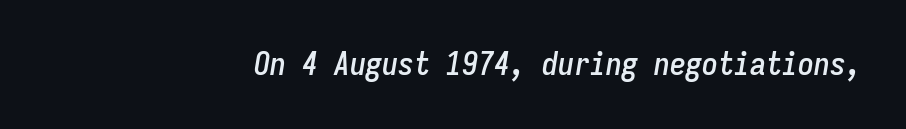
Q: Is the text italic (slanted)? A: Yes, it leans right by about 9 degrees.
Q: Is the text underlined? A: No.
Q: How is the paragraph aligned? A: Right-aligned.
Q: Is the spacing between letters normal or unusually wide? A: Normal.
Q: Width (condensed, normal, or wide)? A: Condensed.
Q: Stroke contrast? A: Low.
Q: x-height? A: Medium.
Q: Monospaced? A: Yes.
